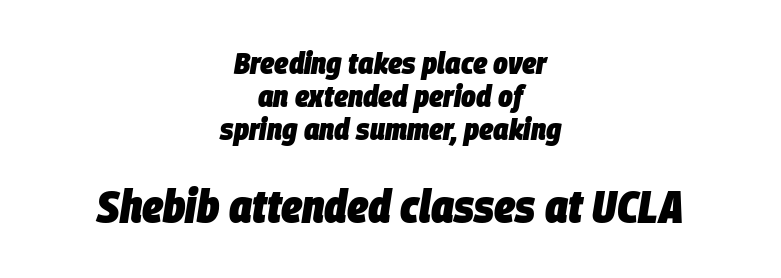
{"italic": "yes", "lean": "right", "slant_degrees": 9, "bold": "yes", "weight": "heavy", "width": "condensed", "stroke_contrast": "low", "x_height": "large", "monospaced": "no", "underline": "no", "align": "center", "line_spacing": "tight", "line_spacing_ratio": 1.06, "letter_spacing": "normal", "letter_spacing_em": 0.0, "larger_block": "second", "size_ratio": 1.48, "glyph_px": 46}
